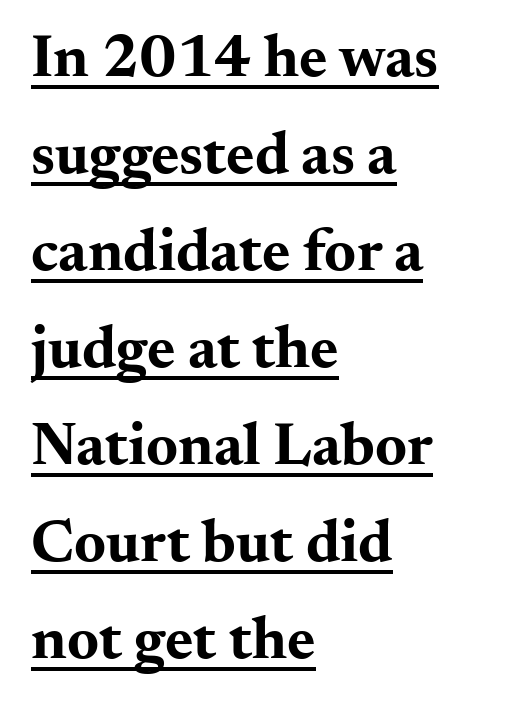
{"serif": "yes", "italic": "no", "bold": "yes", "weight": "bold", "width": "wide", "stroke_contrast": "medium", "x_height": "small", "monospaced": "no", "underline": "yes", "align": "left", "line_spacing": "normal", "line_spacing_ratio": 1.59, "letter_spacing": "normal", "letter_spacing_em": 0.0, "glyph_px": 61}
